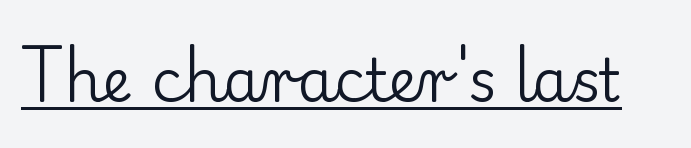
The glyphs are accompanied by a horizontal stroke just below them. Letters have the restrained weight of plain body copy at most. The typography opts for an upright posture over an oblique one. The typeface chosen for these lines features serifs.
